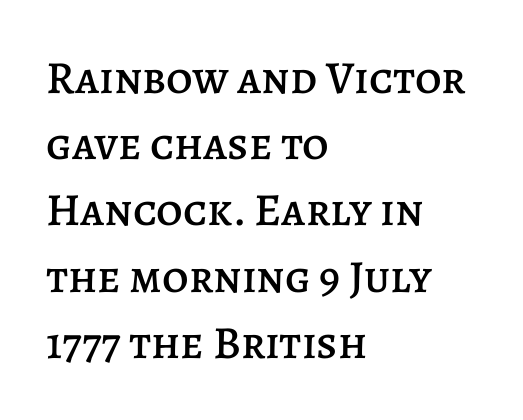
Proportional: the letters do not fall into vertical columns. The letters stand straight up with perfectly vertical stems. Check under the words: just untouched page. These lines are set flush left with a ragged right edge.
